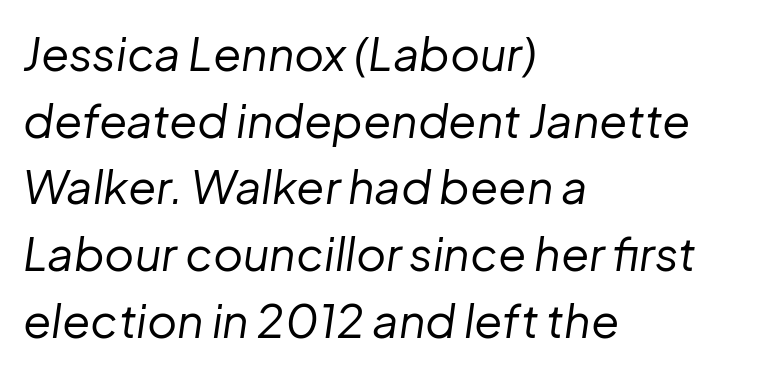
Rows of type keep a routine distance in the vertical direction. A clean baseline with only descenders dipping below it. Yep, that's italic — everything's leaning. The passage shown is typed in a proportional face where columns would drift. Think standard paragraph weight, or any step lighter than that. The rag falls on the right side of this text block.
